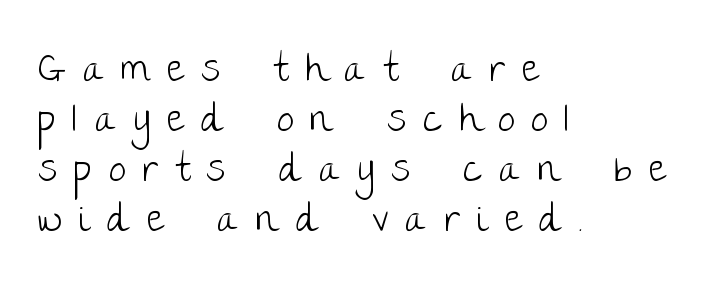
Q: Is the text bold? A: No.
Q: Is the text italic (slanted)? A: No, it is upright.
Q: Is the typeface a serif or a sans-serif typeface? A: Sans-serif.
Q: Is the text underlined? A: No.
Q: How is the paragraph aligned? A: Left-aligned.
Q: Is the spacing between letters normal or unusually wide? A: Unusually wide.
Q: Is the spacing between lines tight, normal or loose? A: Normal.
Q: Width (condensed, normal, or wide)? A: Normal.
Q: Stroke contrast? A: Low.
Q: x-height? A: Large.
Q: Monospaced? A: No.
